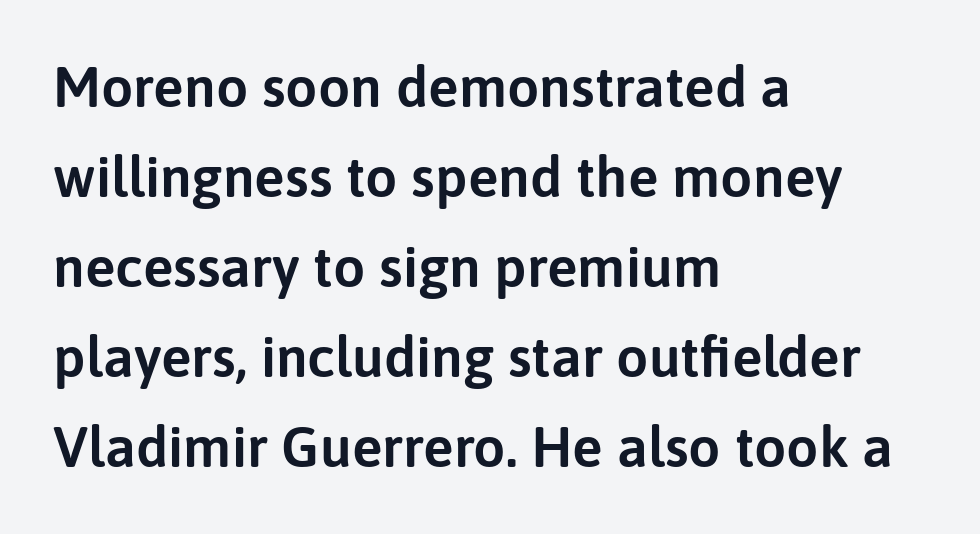
Q: Is the text italic (slanted)? A: No, it is upright.
Q: Is the typeface a serif or a sans-serif typeface? A: Sans-serif.
Q: Is the text underlined? A: No.
Q: How is the paragraph aligned? A: Left-aligned.
Q: Is the spacing between letters normal or unusually wide? A: Normal.
Q: Is the spacing between lines tight, normal or loose? A: Normal.
Q: Width (condensed, normal, or wide)? A: Normal.
Q: Stroke contrast? A: Low.
Q: x-height? A: Medium.
Q: Monospaced? A: No.
